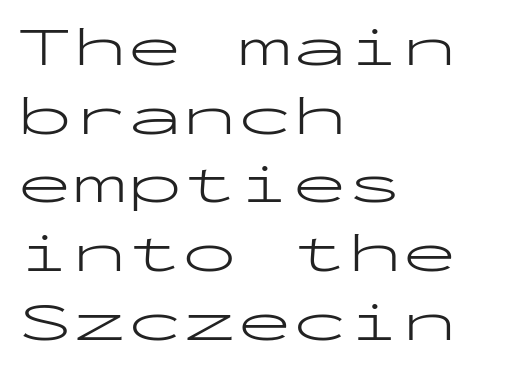
Nothing unusual about the tracking: characters are spaced as the font intends. In terms of posture, this sample is upright. The lines sit at an ordinary, default distance from one another. On a weight scale, this lands at 450 or below.
